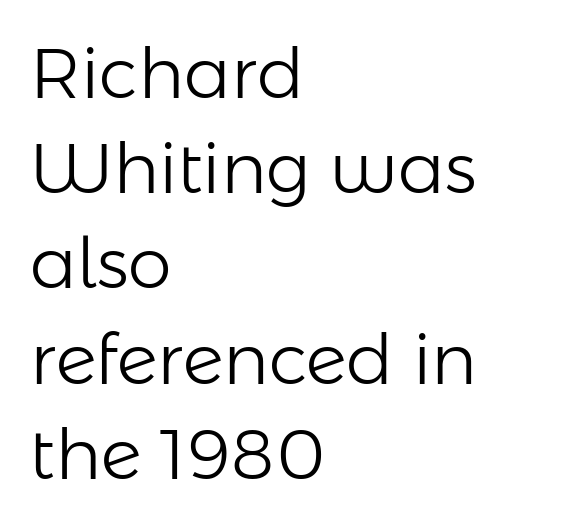
Q: Is the text bold? A: No.
Q: Is the text italic (slanted)? A: No, it is upright.
Q: Is the typeface a serif or a sans-serif typeface? A: Sans-serif.
Q: Is the text underlined? A: No.
Q: How is the paragraph aligned? A: Left-aligned.
Q: Is the spacing between letters normal or unusually wide? A: Normal.
Q: Is the spacing between lines tight, normal or loose? A: Normal.
Q: Width (condensed, normal, or wide)? A: Normal.
Q: Stroke contrast? A: Low.
Q: x-height? A: Medium.
Q: Monospaced? A: No.
